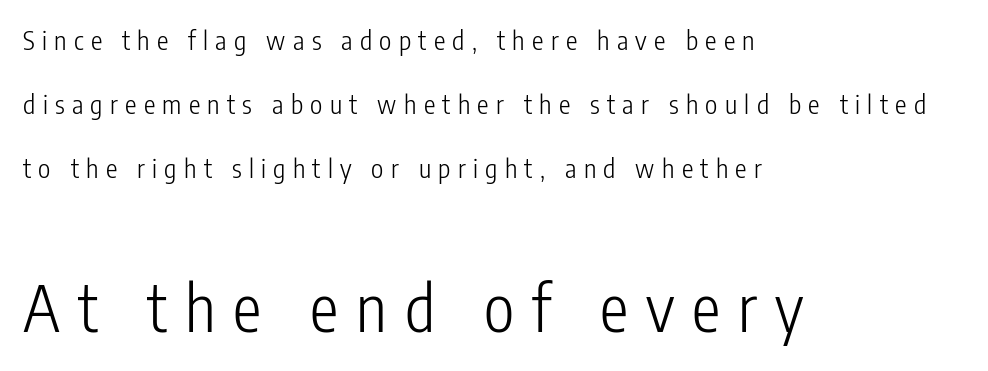
Nothing heavy about these letters — not bold at all. The area under the type is left untouched. Does the leading feel generous? Absolutely, it's lavish. The lettering holds an erect, upright posture throughout. I'd call this a sans setting — the letters go barefoot.
